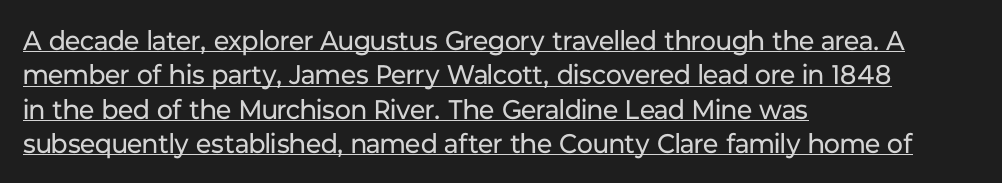
The image shows 27 px text type, upright; set left-aligned, normal line spacing (1.27x), normal letter spacing, underlined.
